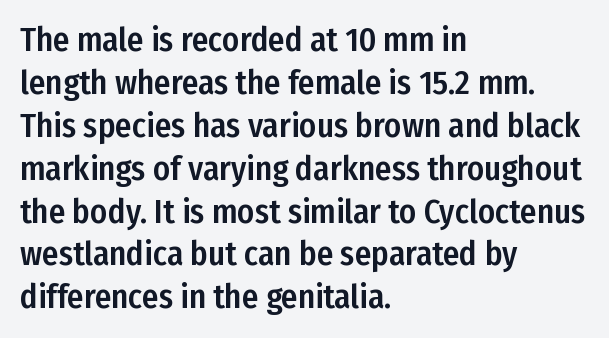
The image shows 33 px condensed sans-serif type, upright; set left-aligned, normal line spacing (1.3x), normal letter spacing, not underlined; low stroke contrast and a medium x-height.
